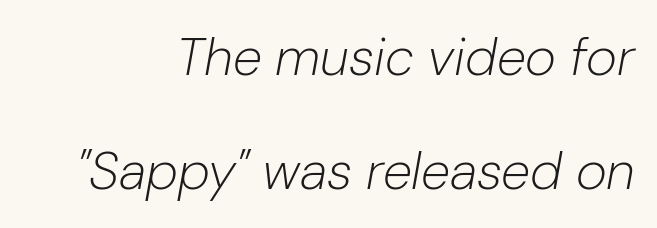
The image shows 53 px light type, italic (leaning right); set right-aligned, loose line spacing (2.15x), normal letter spacing, not underlined; low stroke contrast and a medium x-height.
